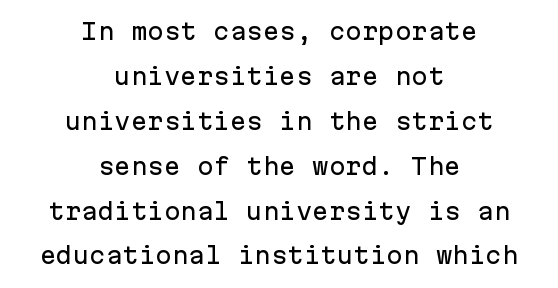
Q: Is the text italic (slanted)? A: No, it is upright.
Q: Is the text underlined? A: No.
Q: How is the paragraph aligned? A: Centered.
Q: Is the spacing between letters normal or unusually wide? A: Normal.
Q: Is the spacing between lines tight, normal or loose? A: Loose.
